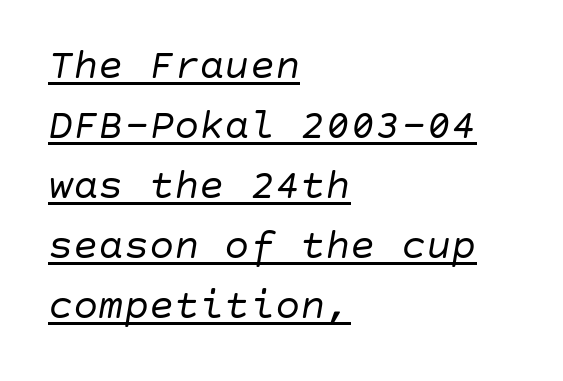
Q: Is the text bold? A: No.
Q: Is the text italic (slanted)? A: Yes, it leans right by about 10 degrees.
Q: Is the text underlined? A: Yes.
Q: How is the paragraph aligned? A: Left-aligned.
Q: Is the spacing between letters normal or unusually wide? A: Normal.
Q: Is the spacing between lines tight, normal or loose? A: Normal.
Q: Width (condensed, normal, or wide)? A: Normal.
Q: Stroke contrast? A: Low.
Q: x-height? A: Large.
